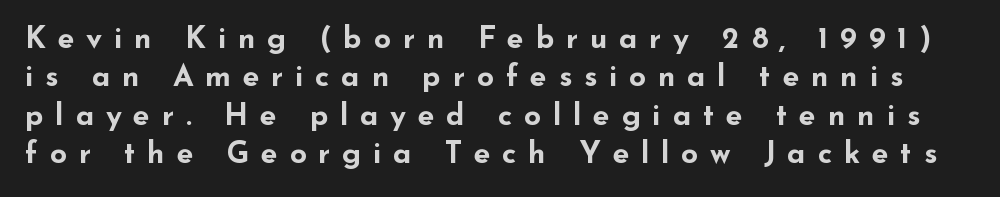
{"serif": "no", "italic": "no", "bold": "yes", "weight": "bold", "width": "wide", "stroke_contrast": "low", "x_height": "small", "monospaced": "no", "underline": "no", "line_spacing": "normal", "line_spacing_ratio": 1.28, "letter_spacing": "wide", "letter_spacing_em": 0.39, "glyph_px": 30}
